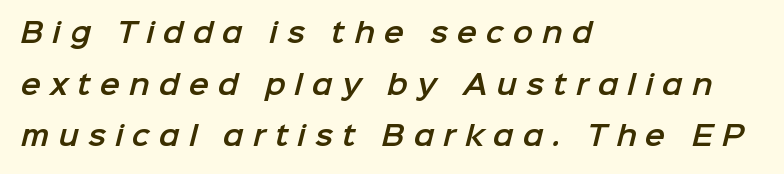
Inter-character spacing is expanded well beyond the font's built-in metrics. All the whitespace from short lines collects on the right. Words float on clear page, feet unadorned. Regarding leading, the lines here are spaced well apart.
